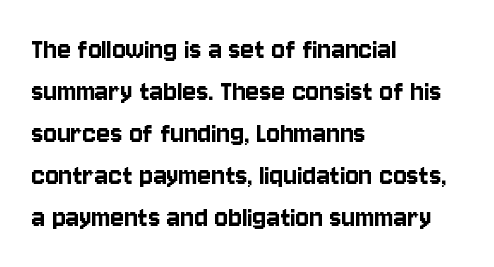
Horizontal alignment here is leftward, the default for most running prose. A sans-serif font was chosen for this passage. Note the varied advance widths — an 'i' is clearly narrower than an 'm'. The axis of the letterforms is exactly vertical. Characters follow at the spacing the type designer built in. The specimen omits any rule beneath the text block's lines.
